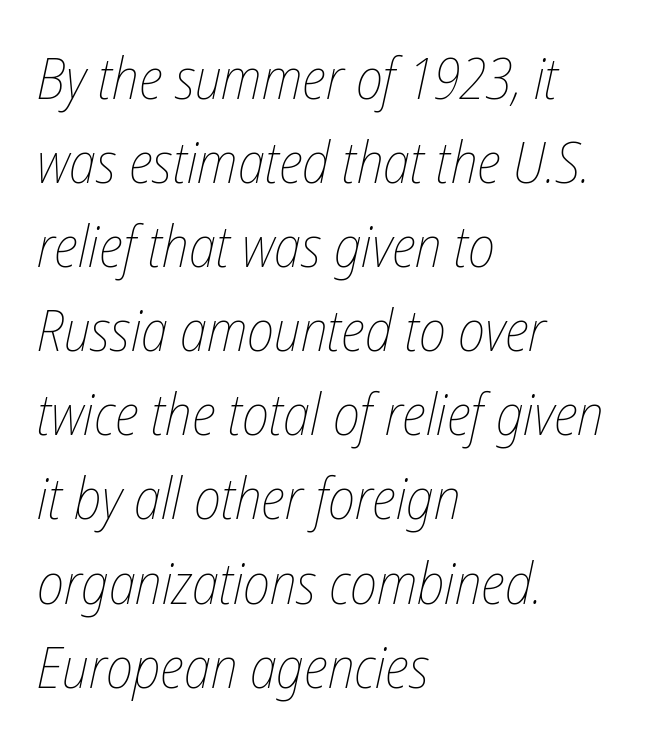
The space beneath each line is pristine and unruled. Short and long lines alike share a common starting point at left. The weight would be labelled regular, book, light, or lighter still. Look at the tracking — it's just the regular setting, nothing added. Character widths vary here, with narrow letters taking less room than wide ones. The font's italic variant was chosen for this text.
